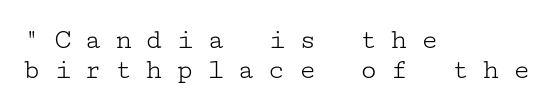
{"serif": "yes", "italic": "no", "bold": "no", "weight": "light", "width": "wide", "stroke_contrast": "low", "x_height": "medium", "underline": "no", "align": "left", "line_spacing": "tight", "line_spacing_ratio": 1.05, "letter_spacing": "wide", "letter_spacing_em": 0.45, "glyph_px": 29}
